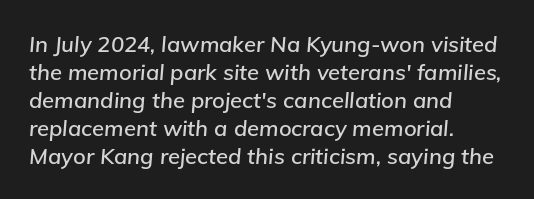
Q: Is the text italic (slanted)? A: Yes, it leans right by about 5 degrees.
Q: Is the text underlined? A: No.
Q: How is the paragraph aligned? A: Left-aligned.
Q: Is the spacing between letters normal or unusually wide? A: Normal.
Q: Is the spacing between lines tight, normal or loose? A: Normal.
